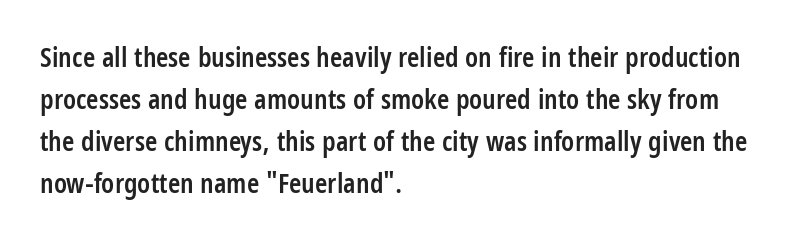
Q: Is the text bold? A: Semi-bold.
Q: Is the text italic (slanted)? A: No, it is upright.
Q: Is the typeface a serif or a sans-serif typeface? A: Sans-serif.
Q: Is the text underlined? A: No.
Q: How is the paragraph aligned? A: Left-aligned.
Q: Is the spacing between letters normal or unusually wide? A: Normal.
Q: Is the spacing between lines tight, normal or loose? A: Normal.
Q: Width (condensed, normal, or wide)? A: Condensed.
Q: Stroke contrast? A: Low.
Q: x-height? A: Large.
Q: Monospaced? A: No.
